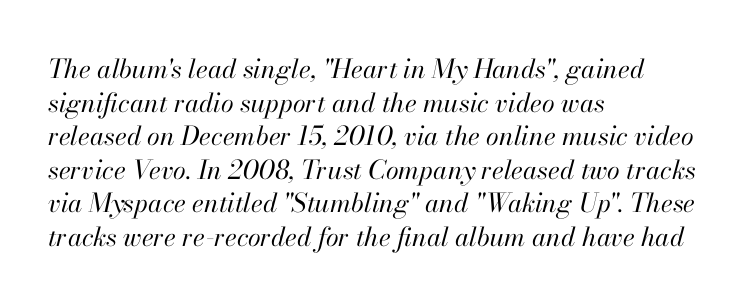
The image shows 26 px text type, italic (leaning right); set left-aligned, normal line spacing (1.29x), normal letter spacing, not underlined.
